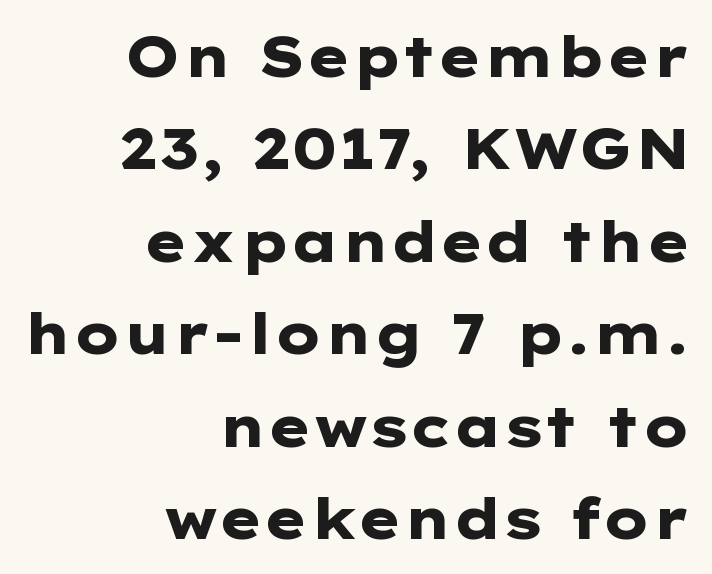
The image shows 56 px heavy, wide sans-serif type, upright; set right-aligned, normal line spacing (1.65x), normal letter spacing, not underlined; low stroke contrast and a medium x-height.
